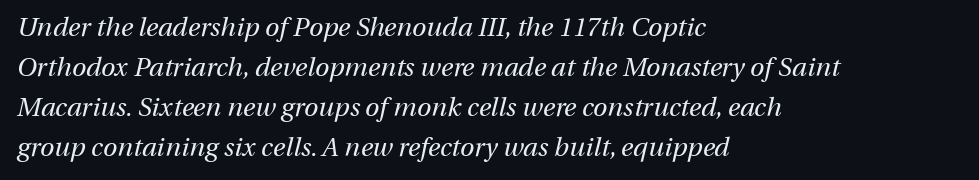
The image shows 26 px text type, italic (leaning right); set left-aligned, normal line spacing (1.54x), normal letter spacing, not underlined.
